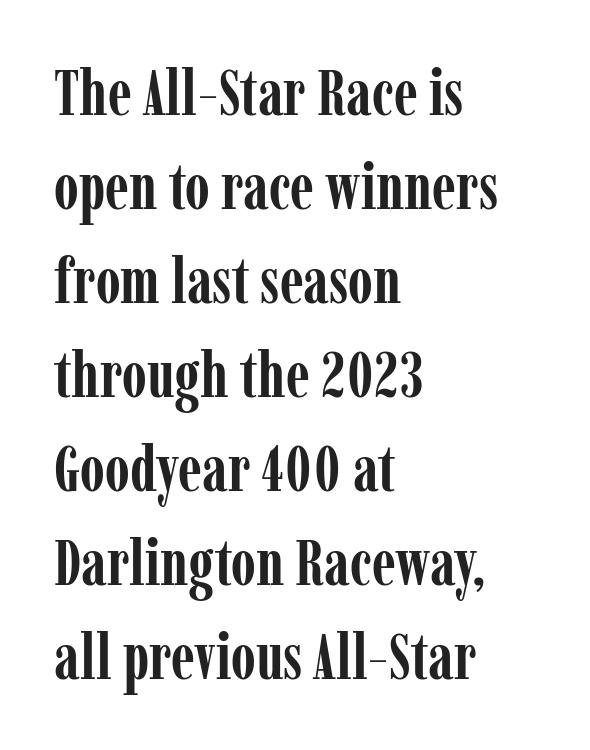
The image shows 64 px semibold, condensed serif type, upright; set left-aligned, normal line spacing (1.47x), normal letter spacing, not underlined; low stroke contrast and a medium x-height.
